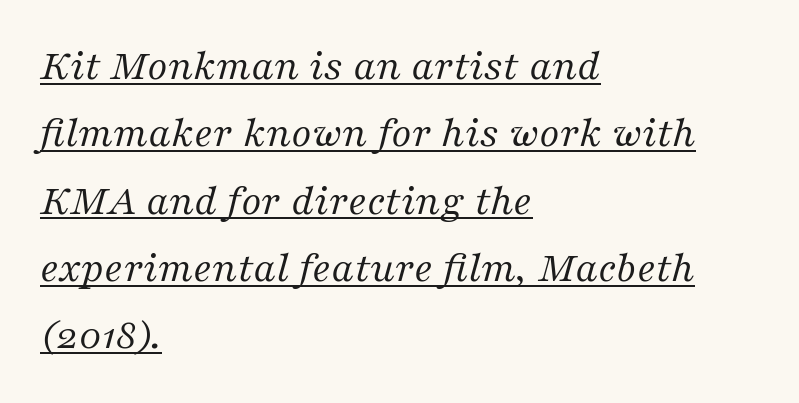
The string is rendered with underlining switched on. The rendering uses natural spacing where letterforms have individual widths. Which margin do the lines hug? The left one — the right edge is uneven. Evenly set lines give the paragraph a standard silhouette. Tracking value appears to be zero — textbook default spacing. The weight tops out at a normal text grade.
